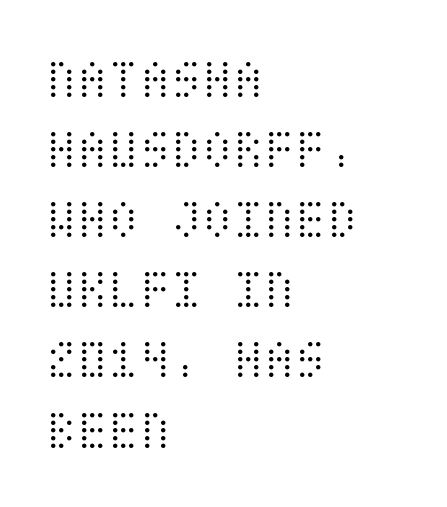
The image shows 57 px light, condensed type, upright; set left-aligned, line spacing 1.23x, normal letter spacing, not underlined; medium stroke contrast and a large x-height.
